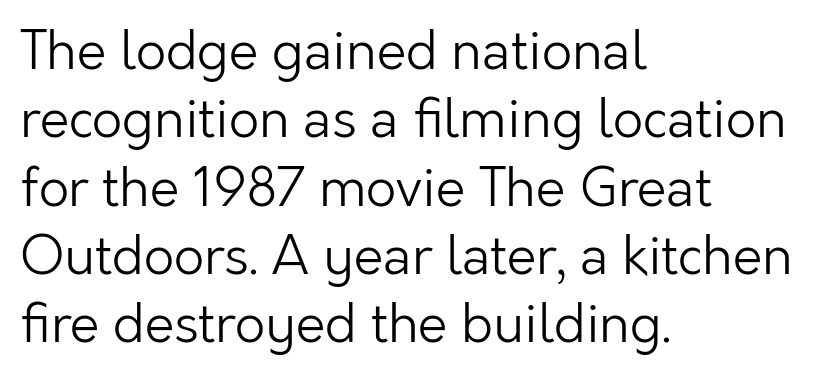
{"serif": "no", "italic": "no", "bold": "no", "weight": "light", "width": "normal", "stroke_contrast": "low", "x_height": "medium", "monospaced": "no", "underline": "no", "align": "left", "line_spacing": "normal", "line_spacing_ratio": 1.29, "letter_spacing": "normal", "letter_spacing_em": 0.0, "glyph_px": 53}
